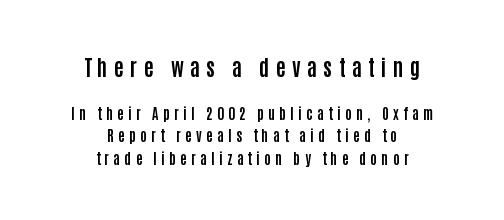
Q: Is the text bold? A: Yes.
Q: Is the text italic (slanted)? A: No, it is upright.
Q: Is the text underlined? A: No.
Q: How is the paragraph aligned? A: Centered.
Q: Is the spacing between letters normal or unusually wide? A: Unusually wide.
Q: Is the spacing between lines tight, normal or loose? A: Normal.
Q: Which block of text is set in a larger size, the first (top) or the second (bottom)? A: The first (top) one.
